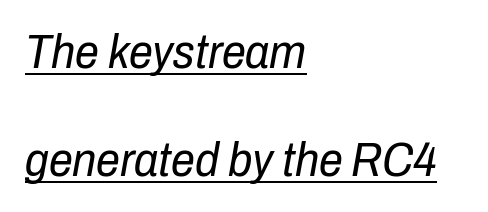
{"italic": "yes", "lean": "right", "slant_degrees": 10, "bold": "no", "weight": "regular", "width": "condensed", "stroke_contrast": "low", "x_height": "medium", "monospaced": "no", "underline": "yes", "align": "left", "line_spacing": "loose", "line_spacing_ratio": 2.24, "letter_spacing": "normal", "letter_spacing_em": 0.0, "glyph_px": 48}
